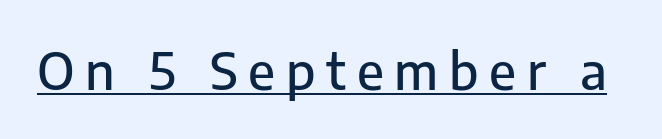
Q: Is the text italic (slanted)? A: No, it is upright.
Q: Is the typeface a serif or a sans-serif typeface? A: Sans-serif.
Q: Is the text underlined? A: Yes.
Q: Is the spacing between letters normal or unusually wide? A: Unusually wide.
Q: Width (condensed, normal, or wide)? A: Normal.
Q: Stroke contrast? A: Low.
Q: x-height? A: Medium.
Q: Monospaced? A: No.
